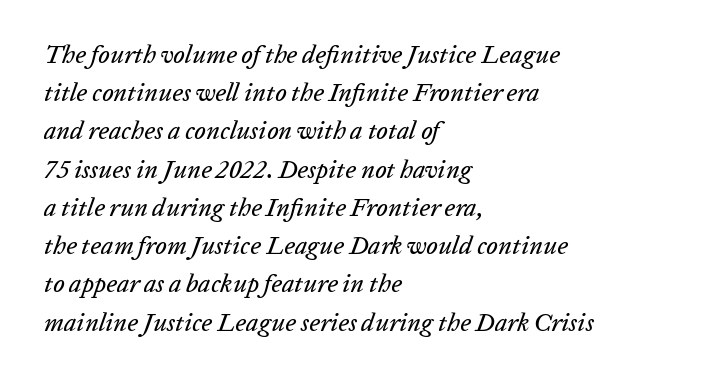
The image shows 25 px text type, italic (leaning right); set left-aligned, normal line spacing (1.53x), normal letter spacing, not underlined.
